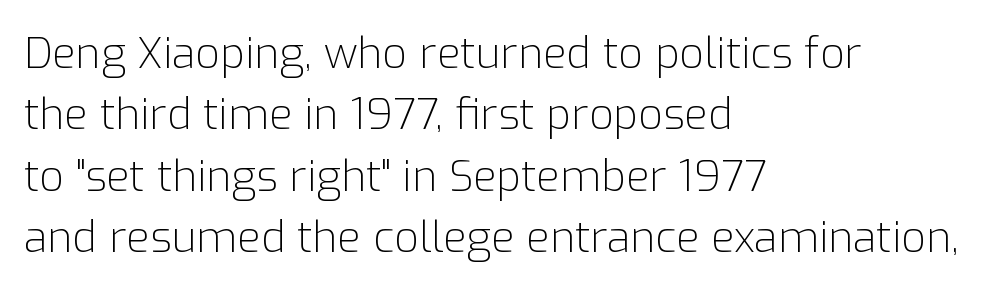
Q: Is the text bold? A: No.
Q: Is the text italic (slanted)? A: No, it is upright.
Q: Is the typeface a serif or a sans-serif typeface? A: Sans-serif.
Q: Is the text underlined? A: No.
Q: How is the paragraph aligned? A: Left-aligned.
Q: Is the spacing between letters normal or unusually wide? A: Normal.
Q: Is the spacing between lines tight, normal or loose? A: Normal.
Q: Width (condensed, normal, or wide)? A: Normal.
Q: Stroke contrast? A: Low.
Q: x-height? A: Medium.
Q: Monospaced? A: No.
